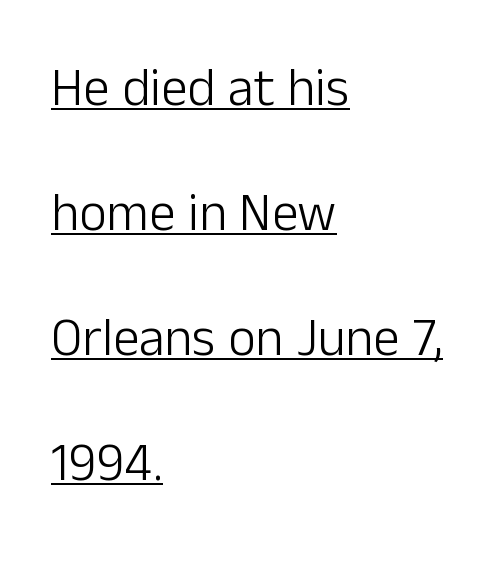
{"serif": "no", "italic": "no", "bold": "no", "weight": "light", "width": "normal", "stroke_contrast": "low", "x_height": "medium", "monospaced": "no", "underline": "yes", "align": "left", "line_spacing": "loose", "line_spacing_ratio": 2.36, "letter_spacing": "normal", "letter_spacing_em": 0.0, "glyph_px": 53}
